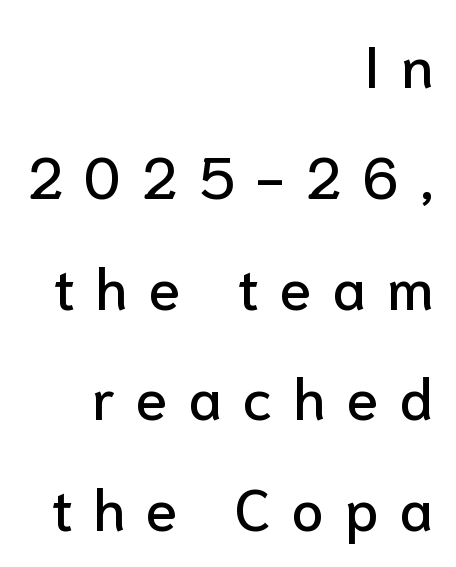
Rendered with straight, roman letterforms. These lines are rendered in a variable-pitch font. Words appear elongated and porous because spacing is wide. This sample uses a sans-serif face. Lines of text with bare space underneath.
